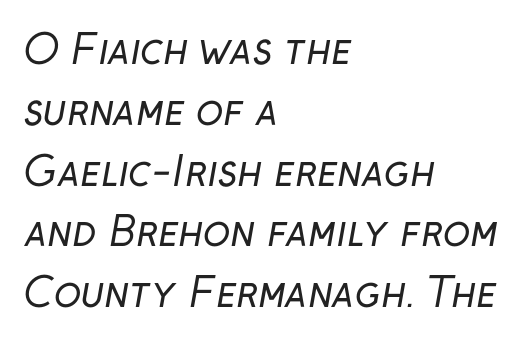
The image shows 40 px regular-weight sans-serif type; set left-aligned, normal line spacing (1.52x), normal letter spacing, not underlined; low stroke contrast and a medium x-height.
